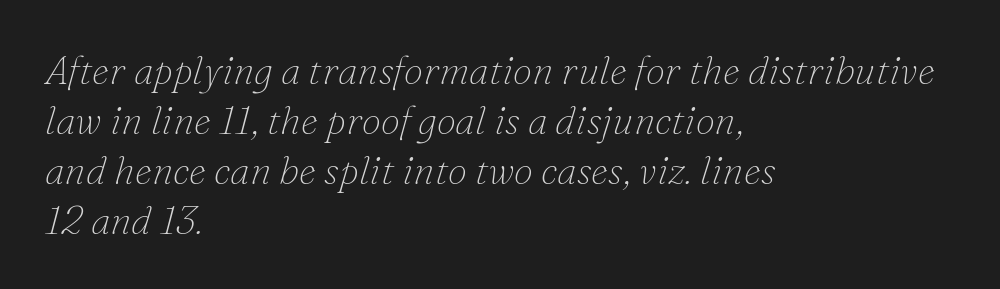
Baseline-to-baseline distance is the conventional proportion of letter height. Do the characters align in a grid? No, the font is proportional. Words float on clear page, feet unadorned. This sample uses plain, unmodified letter spacing. The font's italic variant was chosen for this text. Think standard paragraph weight, or any step lighter than that.
